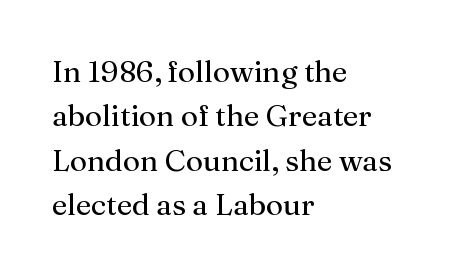
The image shows 30 px regular-weight serif type, upright; set left-aligned, normal line spacing (1.48x), normal letter spacing, not underlined; medium stroke contrast and a medium x-height.
